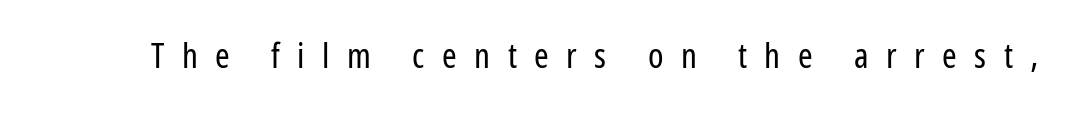
Stroke thickness stays within the range of a standard reading face or lighter. Only glyphs here, with clear space below each row. Glyph-to-glyph distance is far greater than everyday printed text. Each letter keeps its own natural width here, so spacing adapts to shape. This is sans-serif lettering, the kind often seen on screens and signage.
